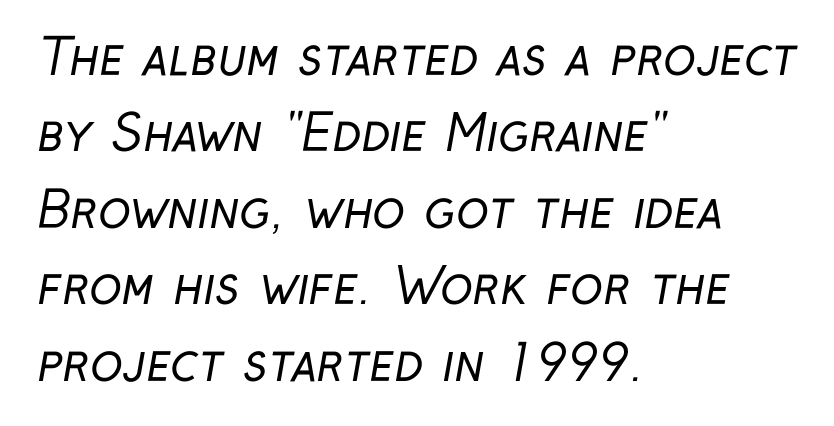
The image shows 49 px regular-weight, condensed sans-serif type; set left-aligned, normal line spacing (1.56x), normal letter spacing, not underlined; low stroke contrast and a medium x-height.
